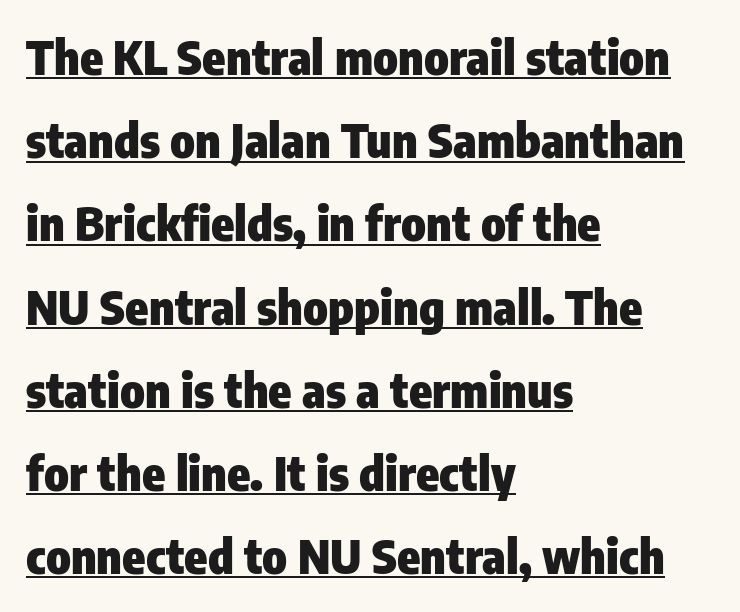
{"serif": "no", "italic": "no", "bold": "yes", "weight": "heavy", "width": "condensed", "stroke_contrast": "low", "x_height": "medium", "monospaced": "no", "underline": "yes", "align": "left", "line_spacing_ratio": 1.77, "letter_spacing": "normal", "letter_spacing_em": 0.0, "glyph_px": 47}
